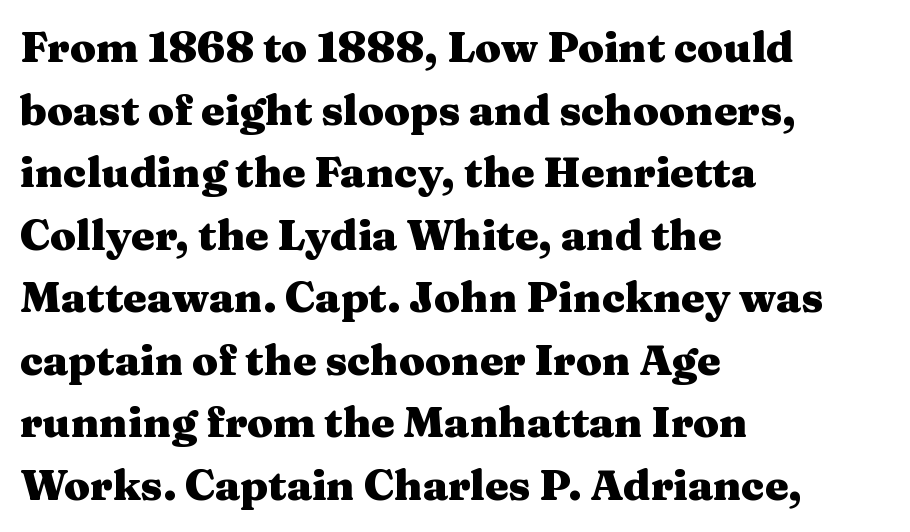
The type family on display is of the serif kind. Descenders hang freely into open space. When letters stand straight like this, we call the style roman or upright. The letters sit at their default tracking, neither squeezed nor spread. The strokes are fattened all the way to bold. Proportional: the letters do not fall into vertical columns.
